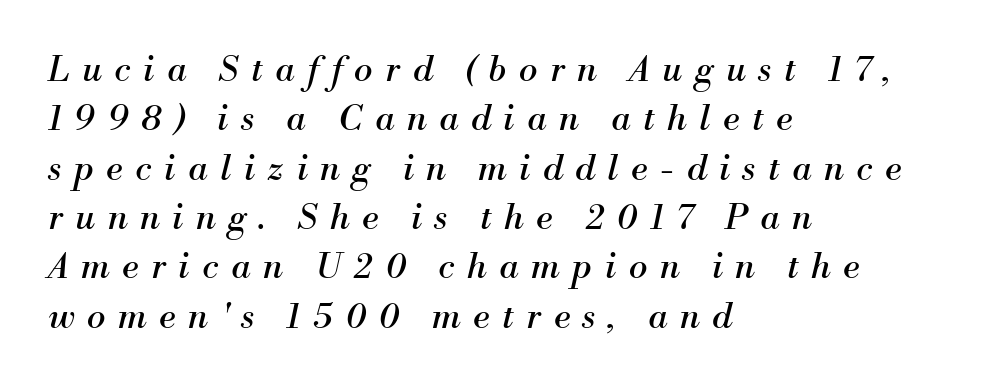
The image shows 35 px regular-weight serif type, italic (leaning right); set left-aligned, normal line spacing (1.41x), unusually wide letter spacing (+0.36 em), not underlined; medium stroke contrast and a small x-height.
